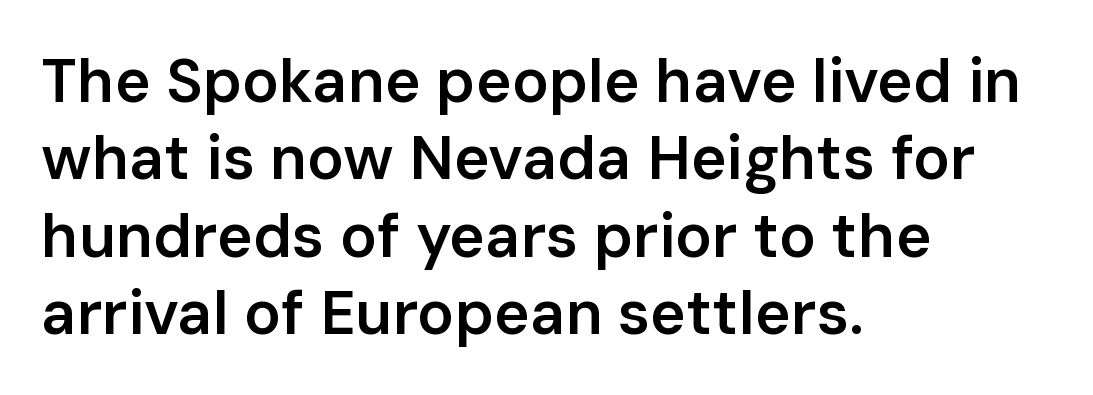
In terms of posture, this sample is upright. Honestly, there is no underline to notice here at all. The letters carry no serifs — their stems end cleanly without finishing strokes. This sample has the flowing, uneven cadence of proportional lettering. Firm but not heavy-handed strokes: this text is semibold.
